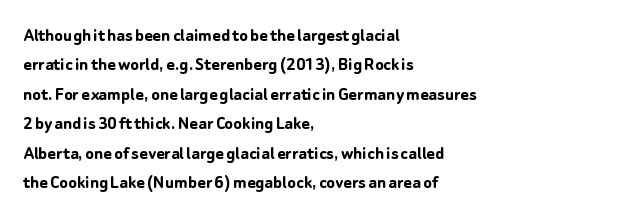
The image shows 20 px bold type, upright; set left-aligned, normal line spacing (1.47x), normal letter spacing, not underlined.
